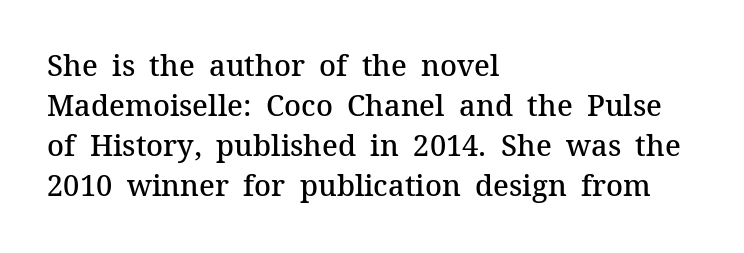
Q: Is the text bold? A: Semi-bold.
Q: Is the text italic (slanted)? A: No, it is upright.
Q: Is the typeface a serif or a sans-serif typeface? A: Serif.
Q: Is the text underlined? A: No.
Q: How is the paragraph aligned? A: Left-aligned.
Q: Is the spacing between letters normal or unusually wide? A: Normal.
Q: Is the spacing between lines tight, normal or loose? A: Normal.
Q: Width (condensed, normal, or wide)? A: Normal.
Q: Stroke contrast? A: Medium.
Q: x-height? A: Medium.
Q: Monospaced? A: No.
